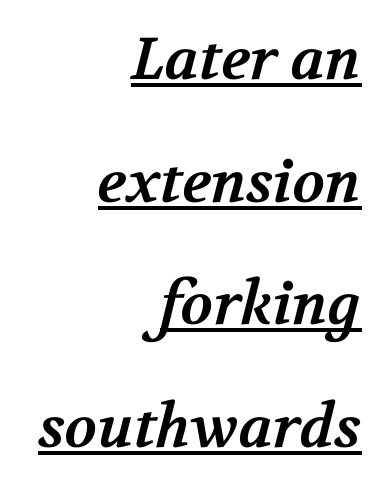
Students, note that the glyphs here touch the page at normal intervals. The passage shown is underscored from start to finish. The passage shown is typed in a proportional face where columns would drift. Type style note: has serifs. The ragged edge is on the left, which tells us the setting is flush right.
